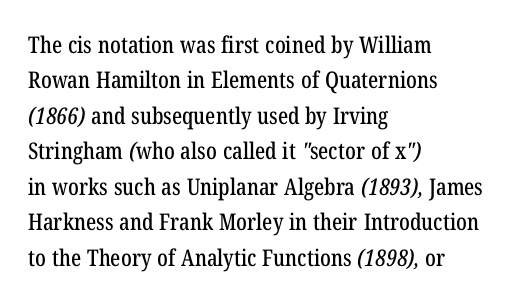
Alignment: flush left. What's the leading like? Ordinary, nothing unusual. The gaps between neighbouring characters are ordinary and unremarkable. Plain, unruled lines of type.
